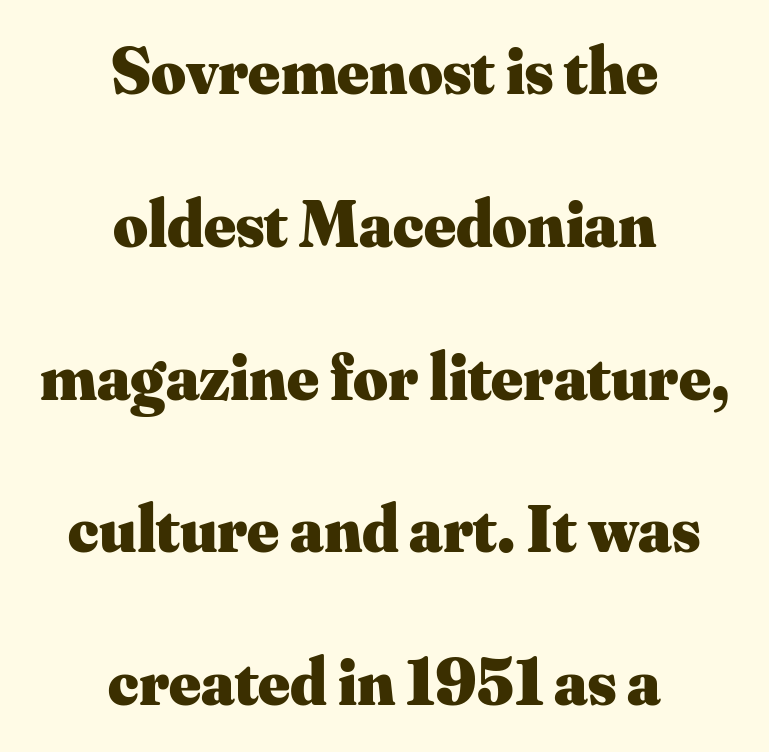
{"serif": "yes", "italic": "no", "bold": "yes", "weight": "heavy", "width": "normal", "stroke_contrast": "medium", "x_height": "small", "monospaced": "no", "underline": "no", "align": "center", "line_spacing": "loose", "line_spacing_ratio": 2.28, "letter_spacing": "normal", "letter_spacing_em": 0.0, "glyph_px": 67}
